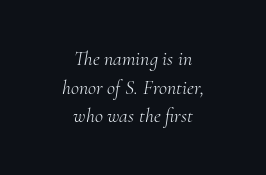
The image shows 20 px text type, italic (leaning right); set centered, normal line spacing (1.43x), normal letter spacing, not underlined.
